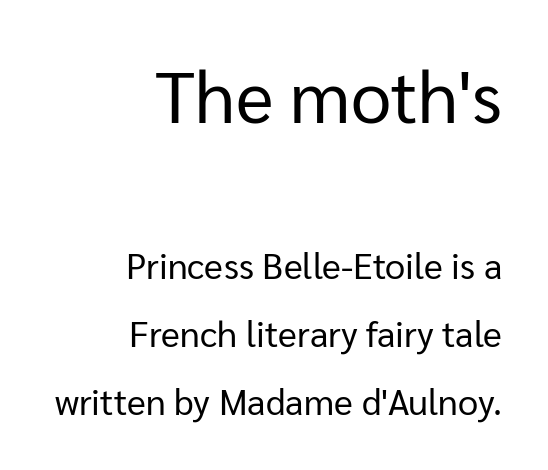
Q: Is the text bold? A: No.
Q: Is the text italic (slanted)? A: No, it is upright.
Q: Is the typeface a serif or a sans-serif typeface? A: Sans-serif.
Q: Is the text underlined? A: No.
Q: How is the paragraph aligned? A: Right-aligned.
Q: Is the spacing between letters normal or unusually wide? A: Normal.
Q: Which block of text is set in a larger size, the first (top) or the second (bottom)? A: The first (top) one.
Q: Width (condensed, normal, or wide)? A: Normal.
Q: Stroke contrast? A: Low.
Q: x-height? A: Medium.
Q: Monospaced? A: No.
